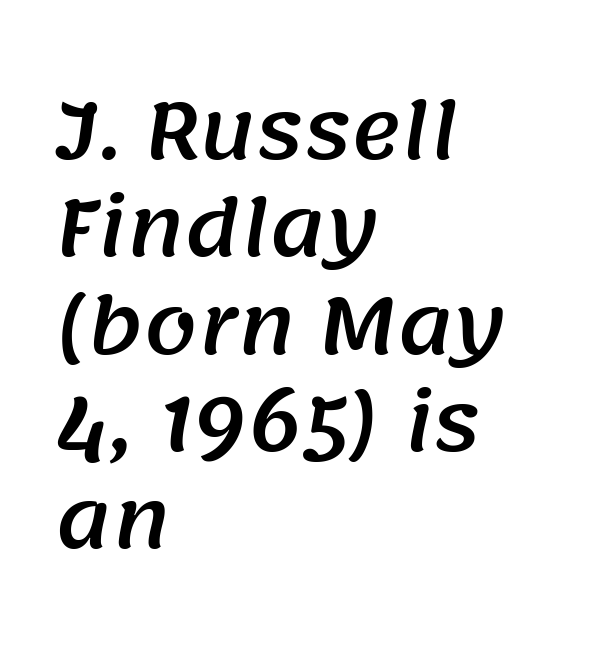
The image shows 76 px sans-serif type; set left-aligned, normal line spacing (1.28x), normal letter spacing, not underlined; medium stroke contrast and a large x-height.
